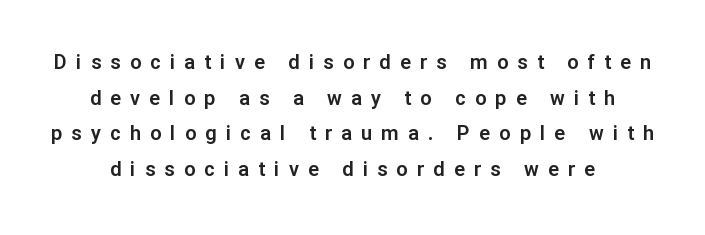
No word sits above an underline. Is the letter spacing exaggerated? Yes — the characters are pushed far apart. This sample uses an upright cut, with every glyph sitting square on the baseline. Reading down the block, each line starts at a different indent, mirrored at its end.
